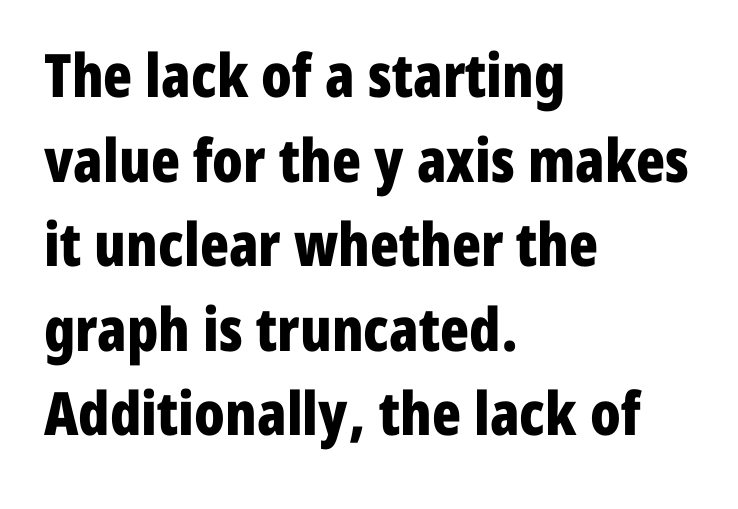
{"serif": "no", "italic": "no", "bold": "yes", "weight": "bold", "width": "condensed", "stroke_contrast": "low", "x_height": "medium", "monospaced": "no", "underline": "no", "align": "left", "line_spacing": "normal", "line_spacing_ratio": 1.41, "letter_spacing": "normal", "letter_spacing_em": 0.0, "glyph_px": 60}
